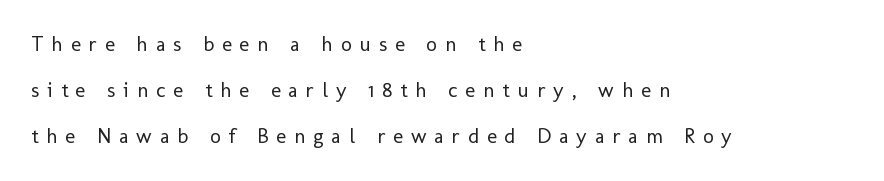
The image shows 21 px text type, upright; set left-aligned, loose line spacing (2.2x), unusually wide letter spacing (+0.38 em), not underlined.
